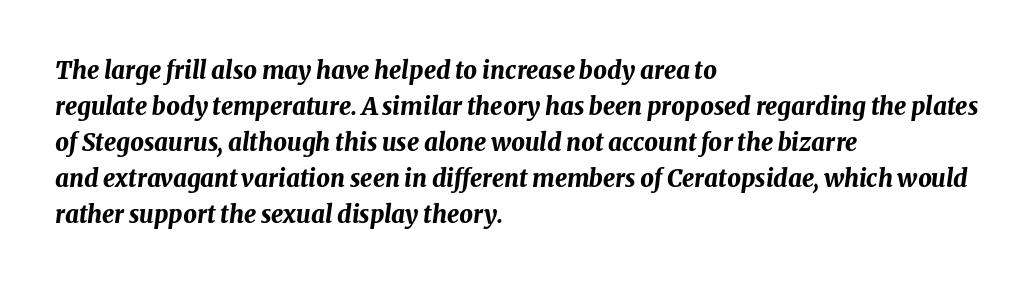
Q: Is the text bold? A: Yes.
Q: Is the text italic (slanted)? A: Yes, it leans right by about 8 degrees.
Q: Is the text underlined? A: No.
Q: How is the paragraph aligned? A: Left-aligned.
Q: Is the spacing between letters normal or unusually wide? A: Normal.
Q: Is the spacing between lines tight, normal or loose? A: Normal.
